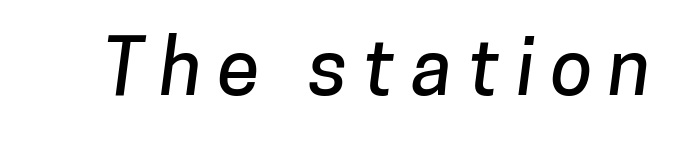
{"serif": "no", "width": "normal", "stroke_contrast": "low", "x_height": "medium", "monospaced": "no", "underline": "no", "letter_spacing": "wide", "letter_spacing_em": 0.21, "glyph_px": 77}
